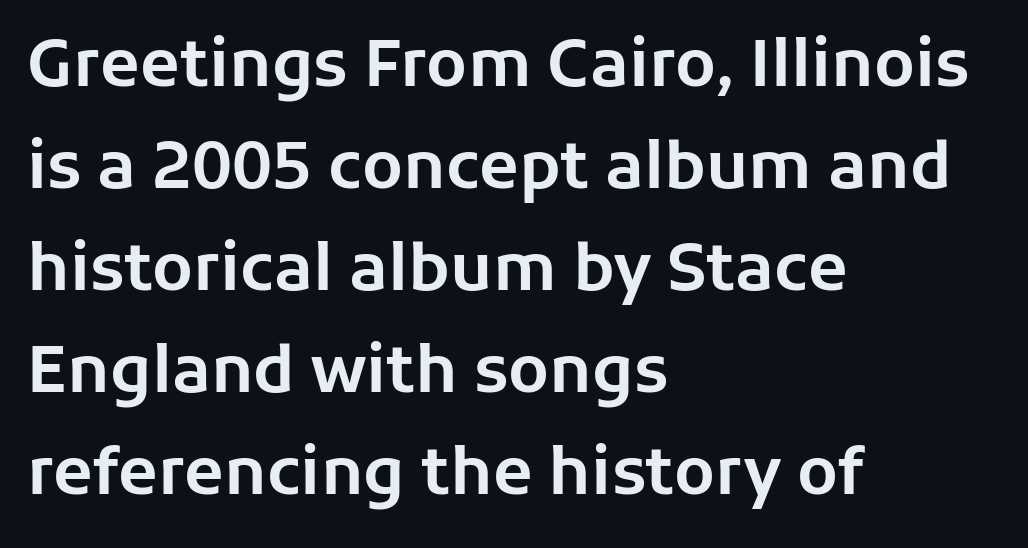
The image shows 65 px sans-serif type, upright; set left-aligned, normal line spacing (1.57x), normal letter spacing, not underlined; low stroke contrast and a medium x-height.
